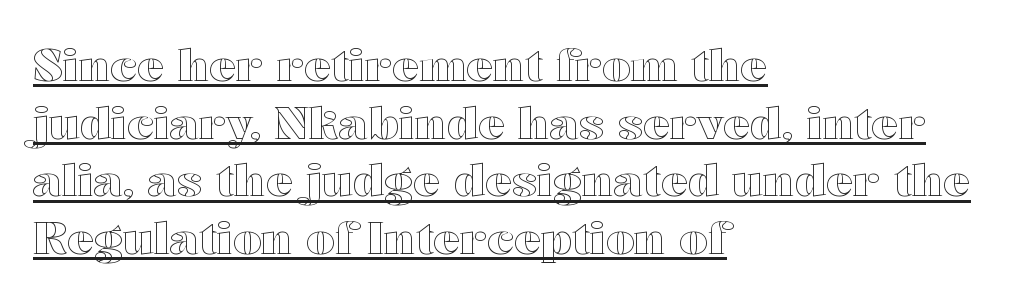
Q: Is the text italic (slanted)? A: No, it is upright.
Q: Is the text underlined? A: Yes.
Q: How is the paragraph aligned? A: Left-aligned.
Q: Is the spacing between letters normal or unusually wide? A: Normal.
Q: Is the spacing between lines tight, normal or loose? A: Normal.
Q: Width (condensed, normal, or wide)? A: Wide.
Q: x-height? A: Medium.
Q: Monospaced? A: No.
